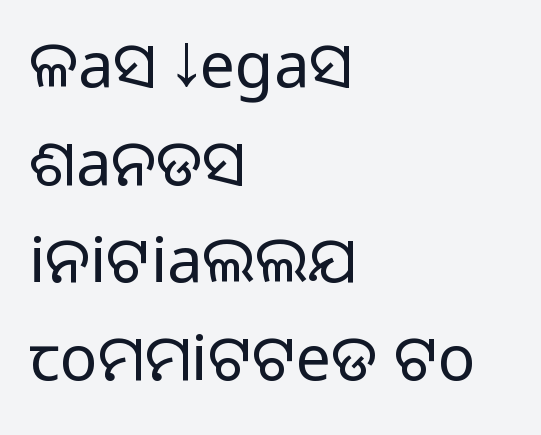
Q: Is the text bold? A: No.
Q: Is the text italic (slanted)? A: No, it is upright.
Q: Is the typeface a serif or a sans-serif typeface? A: Sans-serif.
Q: Is the text underlined? A: No.
Q: How is the paragraph aligned? A: Left-aligned.
Q: Is the spacing between letters normal or unusually wide? A: Normal.
Q: Is the spacing between lines tight, normal or loose? A: Normal.
Q: Width (condensed, normal, or wide)? A: Normal.
Q: Stroke contrast? A: Low.
Q: x-height? A: Medium.
Q: Monospaced? A: No.
